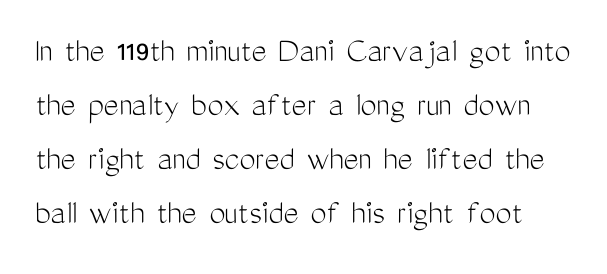
Q: Is the text bold? A: No.
Q: Is the text italic (slanted)? A: No, it is upright.
Q: Is the typeface a serif or a sans-serif typeface? A: Sans-serif.
Q: Is the text underlined? A: No.
Q: Is the spacing between letters normal or unusually wide? A: Normal.
Q: Is the spacing between lines tight, normal or loose? A: Normal.
Q: Width (condensed, normal, or wide)? A: Condensed.
Q: Stroke contrast? A: Medium.
Q: x-height? A: Medium.
Q: Monospaced? A: No.
